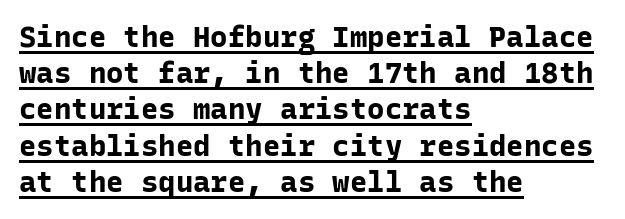
The image shows 29 px bold sans-serif type, upright, monospaced; set left-aligned, normal line spacing (1.25x), normal letter spacing, underlined; low stroke contrast and a medium x-height.
